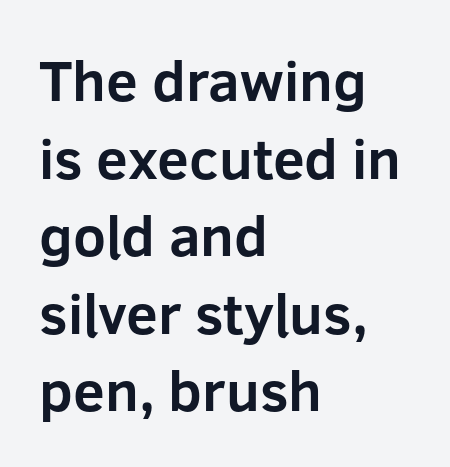
In terms of letterspacing, this is plain default setting. The typography opts for an upright posture over an oblique one. If you drew a ruler down the left edge, every line would touch it. These lines are composed in type without serifs. A normal amount of white space separates one row of letters from the next.
